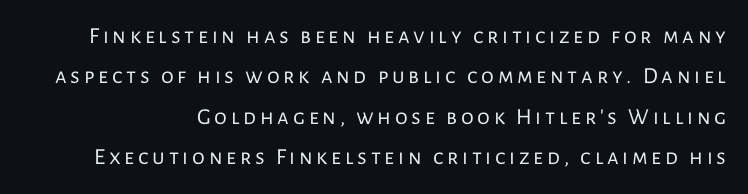
{"italic": "no", "bold": "no", "underline": "no", "line_spacing_ratio": 1.76, "glyph_px": 23}
